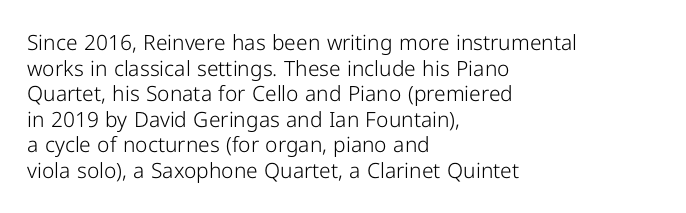
Q: Is the text bold? A: No.
Q: Is the text italic (slanted)? A: No, it is upright.
Q: Is the text underlined? A: No.
Q: How is the paragraph aligned? A: Left-aligned.
Q: Is the spacing between letters normal or unusually wide? A: Normal.
